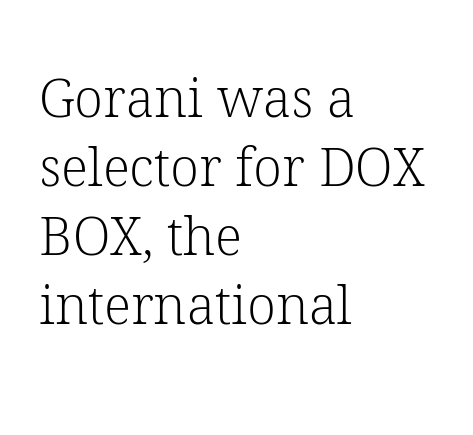
Every character sits straight up, as roman type does. Honestly, the letter spacing is just normal — you wouldn't notice it. The passage shown is not underscored anywhere. Counters stay open thanks to moderate or lighter strokes. A classic flush-left, rag-right setting is used for this passage. The letters advance in unequal steps, a hallmark of proportional type.
